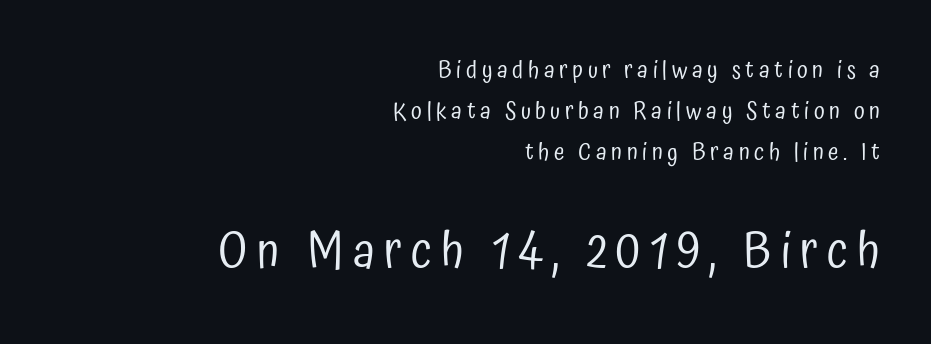
The image shows 49 px regular-weight, condensed sans-serif type, upright; set right-aligned, normal line spacing (1.7x), not underlined; the second (bottom) block is 2.04x larger; low stroke contrast and a medium x-height.
